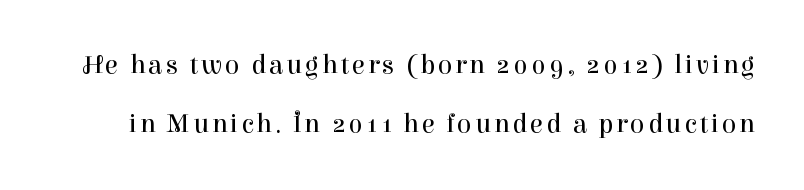
{"italic": "no", "bold": "no", "underline": "no", "line_spacing": "loose", "line_spacing_ratio": 2.19, "glyph_px": 27}
